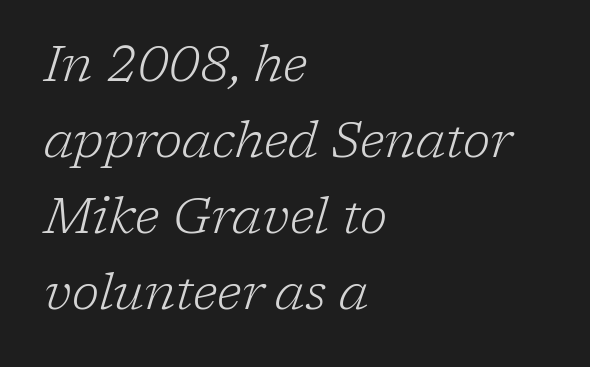
Q: Is the text bold? A: No.
Q: Is the text italic (slanted)? A: Yes, it leans right by about 17 degrees.
Q: Is the typeface a serif or a sans-serif typeface? A: Serif.
Q: Is the text underlined? A: No.
Q: How is the paragraph aligned? A: Left-aligned.
Q: Is the spacing between letters normal or unusually wide? A: Normal.
Q: Is the spacing between lines tight, normal or loose? A: Normal.
Q: Width (condensed, normal, or wide)? A: Normal.
Q: Stroke contrast? A: Low.
Q: x-height? A: Medium.
Q: Monospaced? A: No.
